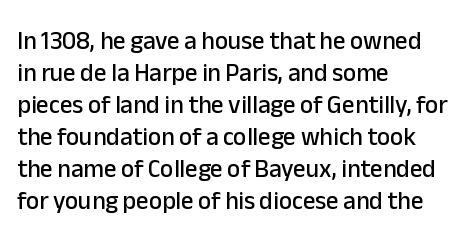
The image shows 25 px text type, upright; set left-aligned, normal line spacing (1.28x), normal letter spacing, not underlined.
